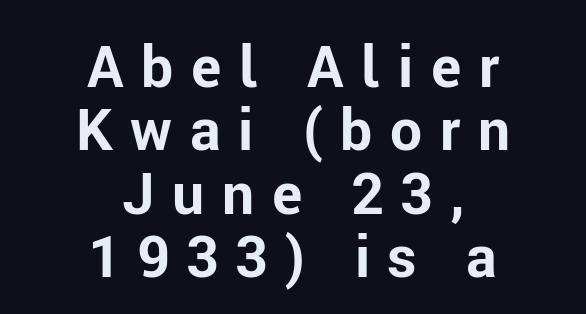
Line starts and ends both wander, symmetrically. Designer's note — italics off, roman on. Compared with typical paragraphs, the rows here are closer together. The specimen omits any rule beneath the text block's lines.
